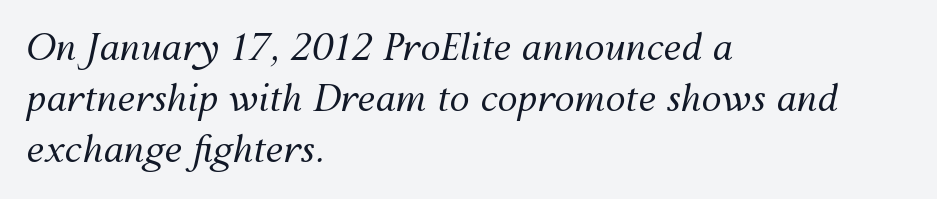
Tracking here is standard; glyphs follow each other at the usual distance. Each stroke keeps to a modest, everyday thickness or less. The passage shown leans; its letterforms are oblique. Check the space under the baseline: it is left empty. A typesetter would call this proportional, since set widths differ per character.
